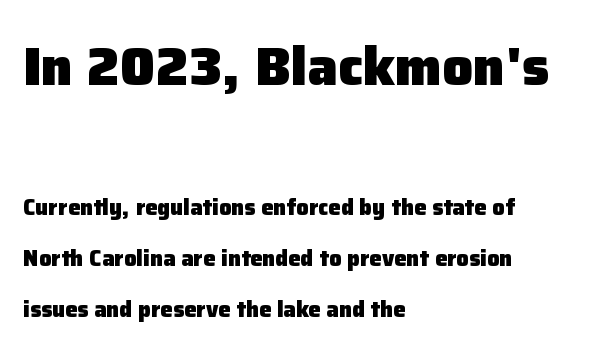
The image shows 54 px heavy sans-serif type, upright; set left-aligned, loose line spacing (2.3x), normal letter spacing, not underlined; the first (top) block is 2.45x larger; low stroke contrast and a medium x-height.
